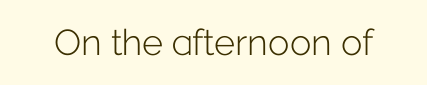
The image shows 36 px light sans-serif type, upright; set normal letter spacing, not underlined; low stroke contrast and a medium x-height.
